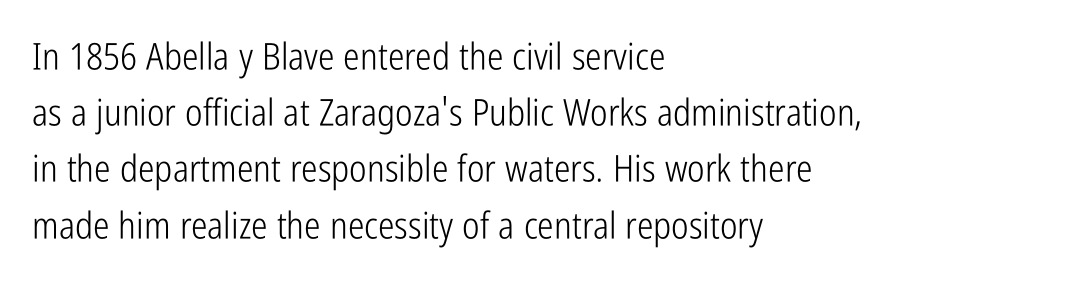
Vertical stems look standard width or narrower in stroke. The letters carry no serifs — their stems end cleanly without finishing strokes. The passage shown is typed in a proportional face where columns would drift. Spacing between characters is what you'd get straight out of the box. Ascenders rise straight up at ninety degrees. The foot of each line stays bare and open.
